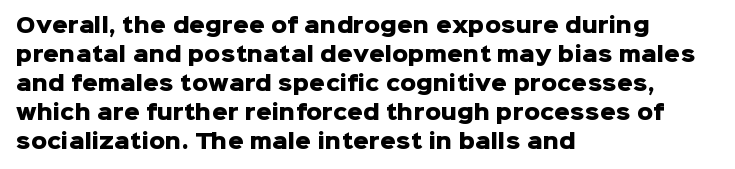
Q: Is the text bold? A: Yes.
Q: Is the text italic (slanted)? A: No, it is upright.
Q: Is the text underlined? A: No.
Q: How is the paragraph aligned? A: Left-aligned.
Q: Is the spacing between letters normal or unusually wide? A: Normal.
Q: Is the spacing between lines tight, normal or loose? A: Normal.
